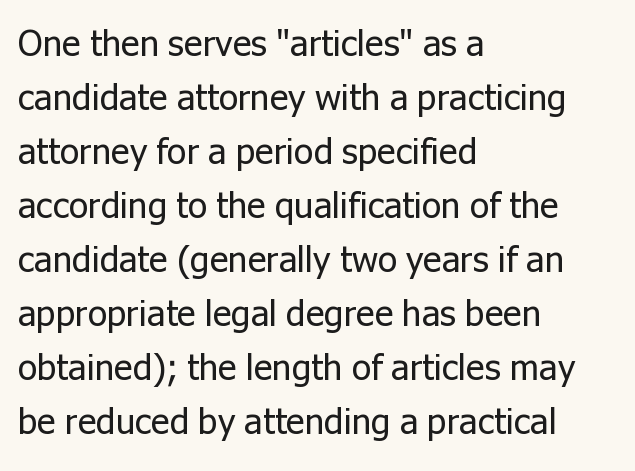
The image shows 36 px regular-weight sans-serif type, upright; set left-aligned, normal line spacing (1.5x), normal letter spacing, not underlined; low stroke contrast and a medium x-height.
